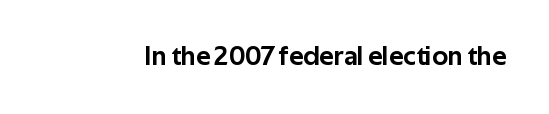
The image shows 27 px text type, upright; set normal letter spacing, not underlined.
